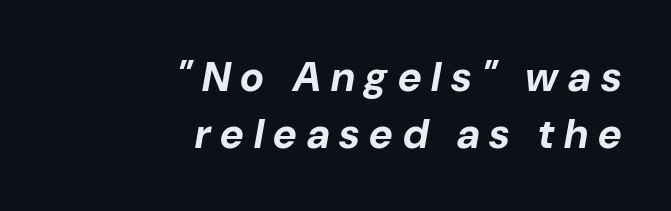
{"italic": "yes", "lean": "right", "slant_degrees": 10, "bold": "yes", "weight": "bold", "width": "normal", "stroke_contrast": "low", "x_height": "medium", "monospaced": "no", "underline": "no", "align": "right", "line_spacing": "normal", "line_spacing_ratio": 1.39, "letter_spacing": "wide", "letter_spacing_em": 0.24, "glyph_px": 41}
